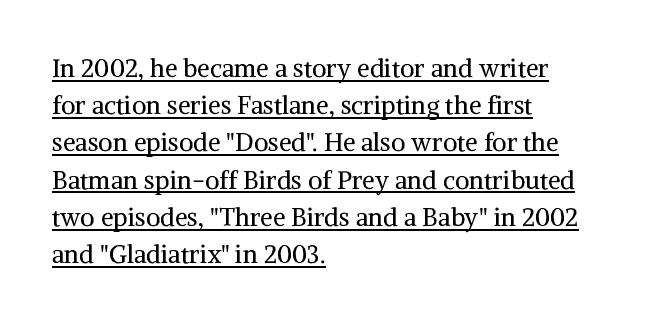
The image shows 25 px text type, upright; set left-aligned, normal line spacing (1.49x), normal letter spacing, underlined.
